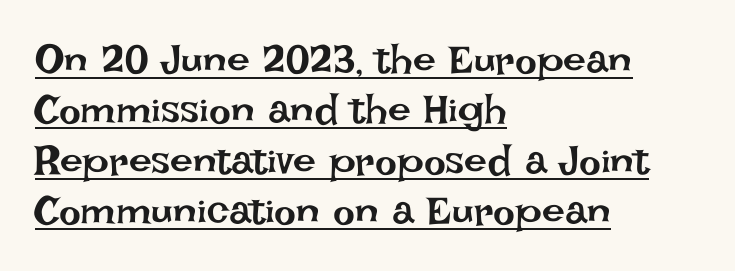
Looks like regular typesetting: each glyph gets only the width it needs. Nobody touched the tracking dial on this one. Summary of weight: not heavy and not bold. Does the lettering tilt? It doesn't — this is upright.
